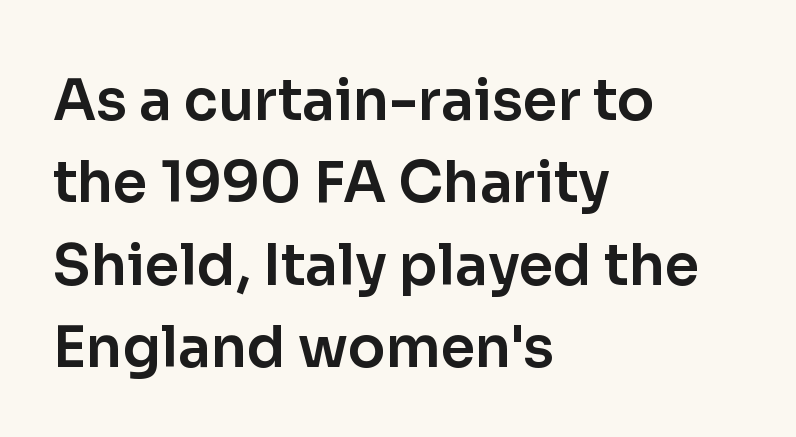
Q: Is the text italic (slanted)? A: No, it is upright.
Q: Is the typeface a serif or a sans-serif typeface? A: Sans-serif.
Q: Is the text underlined? A: No.
Q: How is the paragraph aligned? A: Left-aligned.
Q: Is the spacing between letters normal or unusually wide? A: Normal.
Q: Is the spacing between lines tight, normal or loose? A: Normal.
Q: Width (condensed, normal, or wide)? A: Normal.
Q: Stroke contrast? A: Low.
Q: x-height? A: Medium.
Q: Monospaced? A: No.
